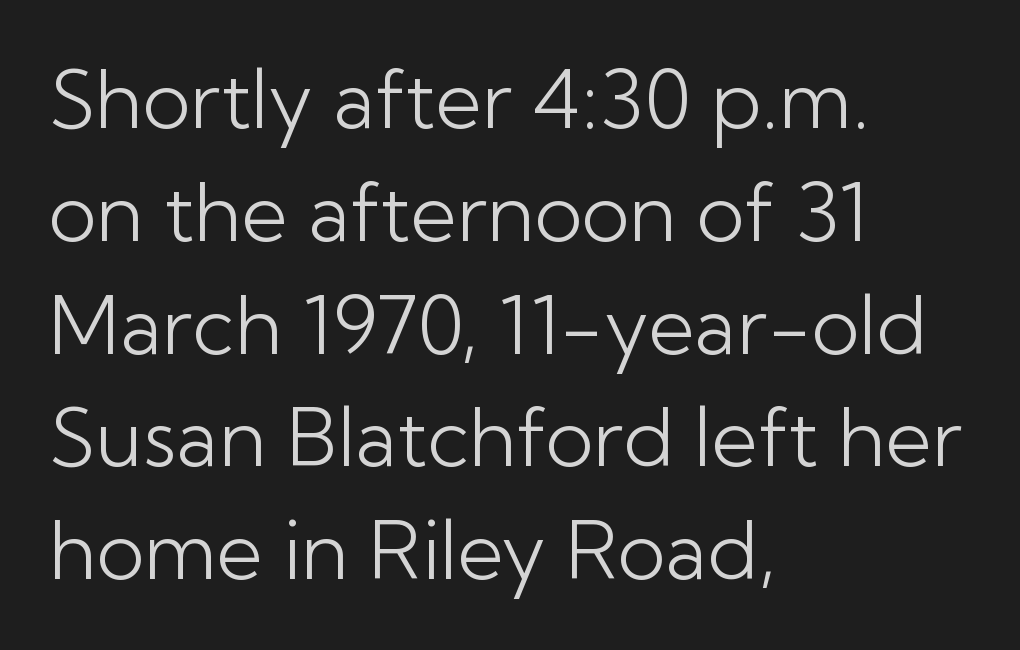
Letters rest on an invisible, unmarked baseline. A normal amount of white space separates one row of letters from the next. Caption: standard tracking, unaltered. Heaviness? Minimal to ordinary, like unemphasized prose. The axis of the letterforms is exactly vertical.
